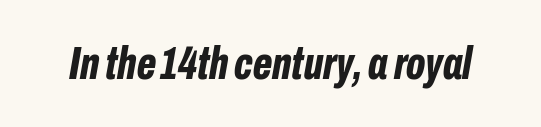
The whole block is typeset with a tilt. Each letter keeps its own natural width here, so spacing adapts to shape. Compared with an ordinary text face, these strokes are far heavier — a full bold. Compared with typical body copy, the letter spacing here is the same. Rule under the text: the space is simply empty.
